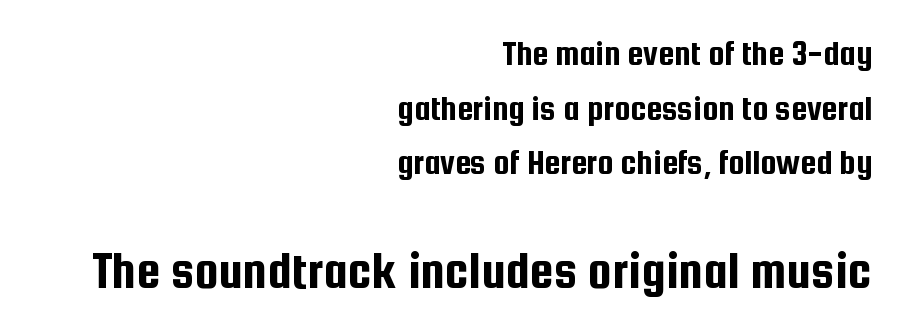
Q: Is the text italic (slanted)? A: No, it is upright.
Q: Is the typeface a serif or a sans-serif typeface? A: Sans-serif.
Q: Is the text underlined? A: No.
Q: How is the paragraph aligned? A: Right-aligned.
Q: Is the spacing between letters normal or unusually wide? A: Normal.
Q: Is the spacing between lines tight, normal or loose? A: Normal.
Q: Which block of text is set in a larger size, the first (top) or the second (bottom)? A: The second (bottom) one.
Q: Width (condensed, normal, or wide)? A: Condensed.
Q: Stroke contrast? A: Low.
Q: x-height? A: Medium.
Q: Monospaced? A: No.
